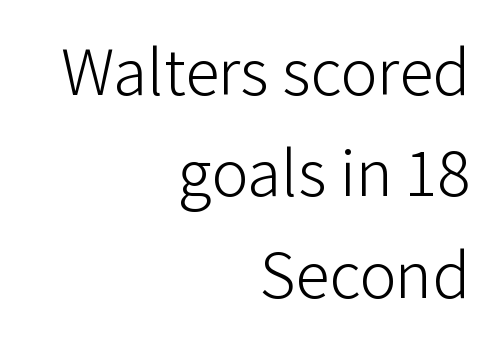
The image shows 69 px light sans-serif type, upright; set right-aligned, normal line spacing (1.47x), normal letter spacing, not underlined; low stroke contrast and a medium x-height.
